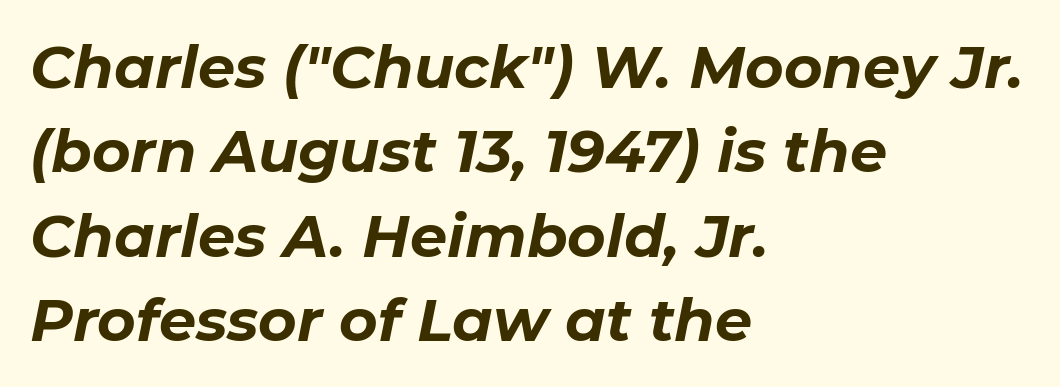
Q: Is the text bold? A: Yes.
Q: Is the text italic (slanted)? A: Yes, it leans right by about 11 degrees.
Q: Is the text underlined? A: No.
Q: How is the paragraph aligned? A: Left-aligned.
Q: Is the spacing between letters normal or unusually wide? A: Normal.
Q: Is the spacing between lines tight, normal or loose? A: Normal.
Q: Width (condensed, normal, or wide)? A: Normal.
Q: Stroke contrast? A: Low.
Q: x-height? A: Medium.
Q: Monospaced? A: No.
